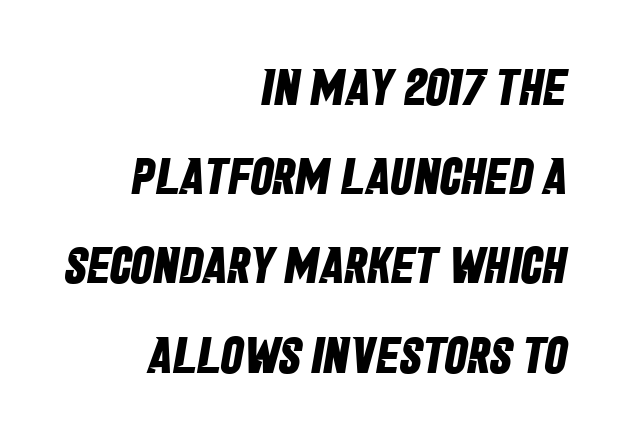
Q: Is the text bold? A: Yes.
Q: Is the typeface a serif or a sans-serif typeface? A: Sans-serif.
Q: Is the text underlined? A: No.
Q: How is the paragraph aligned? A: Right-aligned.
Q: Is the spacing between letters normal or unusually wide? A: Normal.
Q: Width (condensed, normal, or wide)? A: Condensed.
Q: Stroke contrast? A: Low.
Q: x-height? A: Large.
Q: Monospaced? A: No.
